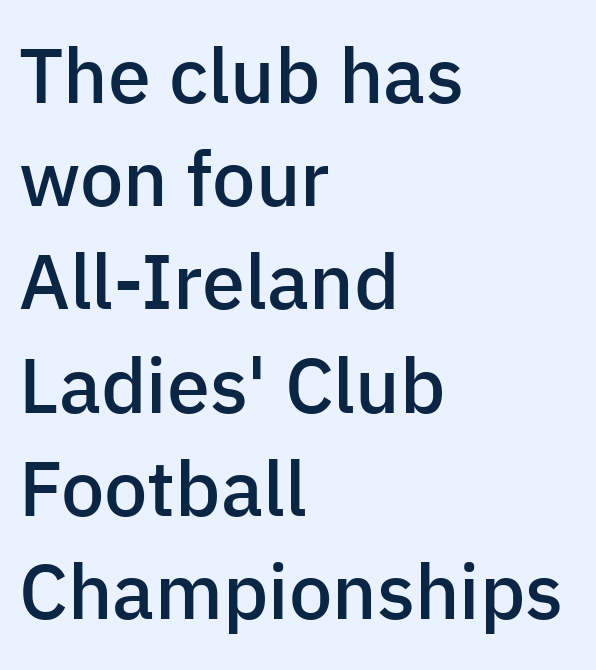
Q: Is the text bold? A: Semi-bold.
Q: Is the text italic (slanted)? A: No, it is upright.
Q: Is the typeface a serif or a sans-serif typeface? A: Sans-serif.
Q: Is the text underlined? A: No.
Q: How is the paragraph aligned? A: Left-aligned.
Q: Is the spacing between letters normal or unusually wide? A: Normal.
Q: Is the spacing between lines tight, normal or loose? A: Normal.
Q: Width (condensed, normal, or wide)? A: Normal.
Q: Stroke contrast? A: Low.
Q: x-height? A: Medium.
Q: Monospaced? A: No.
